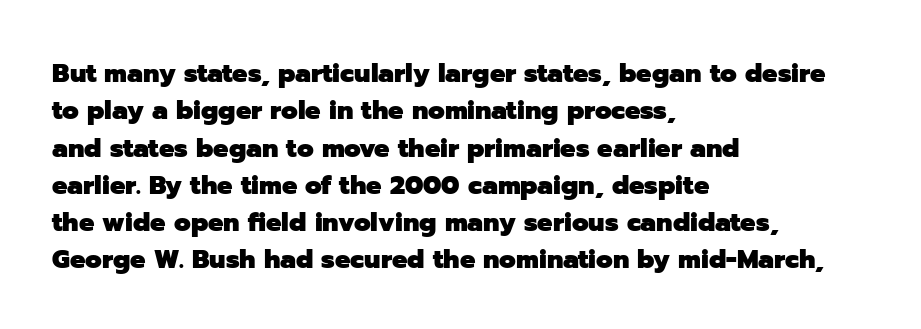
{"italic": "no", "bold": "yes", "underline": "no", "align": "left", "line_spacing": "normal", "line_spacing_ratio": 1.38, "letter_spacing": "normal", "letter_spacing_em": 0.0, "glyph_px": 27}
